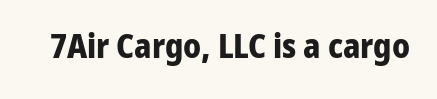
Q: Is the text bold? A: Yes.
Q: Is the text italic (slanted)? A: No, it is upright.
Q: Is the typeface a serif or a sans-serif typeface? A: Sans-serif.
Q: Is the text underlined? A: No.
Q: Is the spacing between letters normal or unusually wide? A: Normal.
Q: Width (condensed, normal, or wide)? A: Normal.
Q: Stroke contrast? A: Low.
Q: x-height? A: Medium.
Q: Monospaced? A: No.
